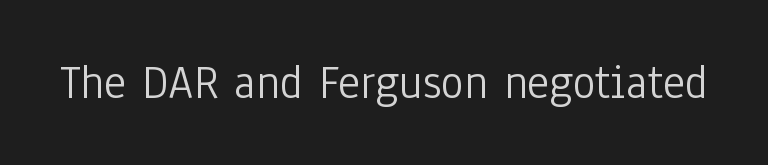
Q: Is the text bold? A: No.
Q: Is the text italic (slanted)? A: No, it is upright.
Q: Is the typeface a serif or a sans-serif typeface? A: Sans-serif.
Q: Is the text underlined? A: No.
Q: Is the spacing between letters normal or unusually wide? A: Normal.
Q: Width (condensed, normal, or wide)? A: Condensed.
Q: Stroke contrast? A: Low.
Q: x-height? A: Medium.
Q: Monospaced? A: No.
